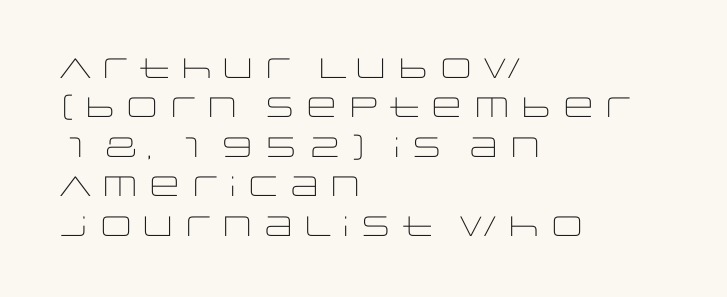
You could not count columns in this text — the font is proportionally spaced. Horizontally, the lines are justified to the leading edge only. Tracking here is standard; glyphs follow each other at the usual distance. The strokes are not fattened; the text isn't bold. Style check: upright.
